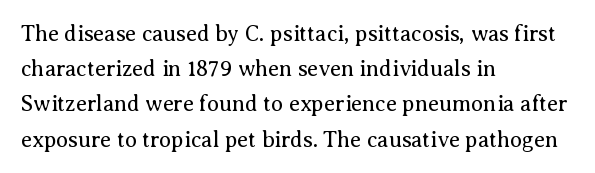
{"italic": "no", "bold": "no", "underline": "no", "align": "left", "line_spacing": "normal", "line_spacing_ratio": 1.6, "letter_spacing": "normal", "letter_spacing_em": 0.0, "glyph_px": 22}
